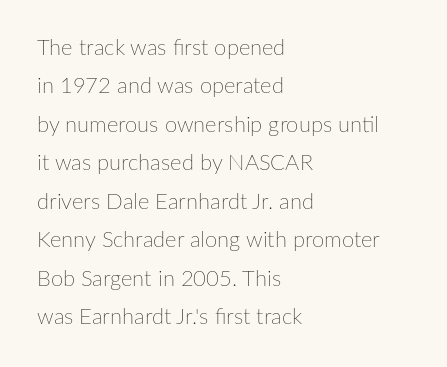
You could call the tracking neutral — neither tight nor loose. The zone under the glyphs is completely vacant. Every character sits straight up, as roman type does. Stroke mass is kept to a normal reading level or below. The passage is arranged the way most books set body copy — flush left.
